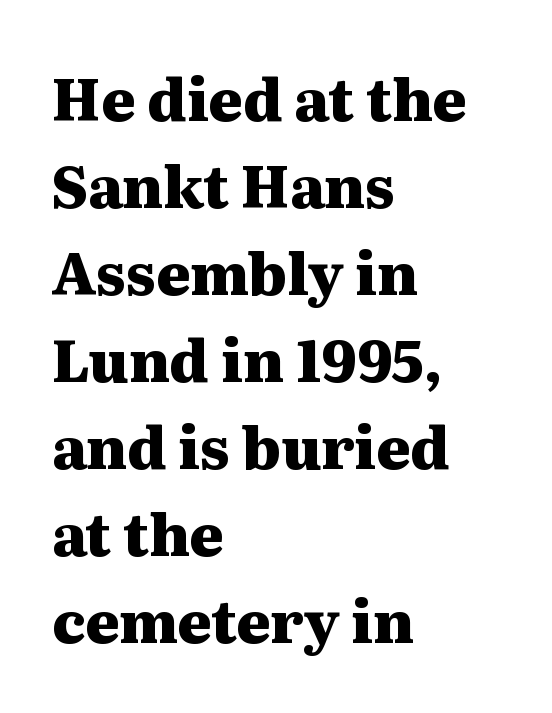
You could not count columns in this text — the font is proportionally spaced. This rendering uses left alignment, leaving the right contour irregular. In terms of weight, the rendering is a true, heavy bold. Look at the tracking — it's just the regular setting, nothing added. This sample keeps an unexceptional amount of space between lines.
